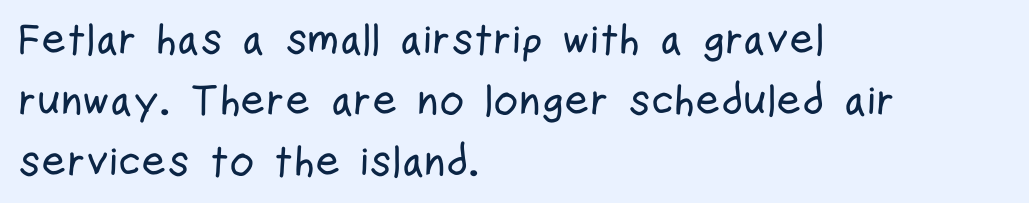
You could not count columns in this text — the font is proportionally spaced. Compared with typical paragraphs, the rows here are spaced about the same. Line beginnings align vertically; line endings do not. Default kerning and tracking; the words read as compact shapes. A bare baseline throughout the passage. Vertical strokes here are truly vertical.
